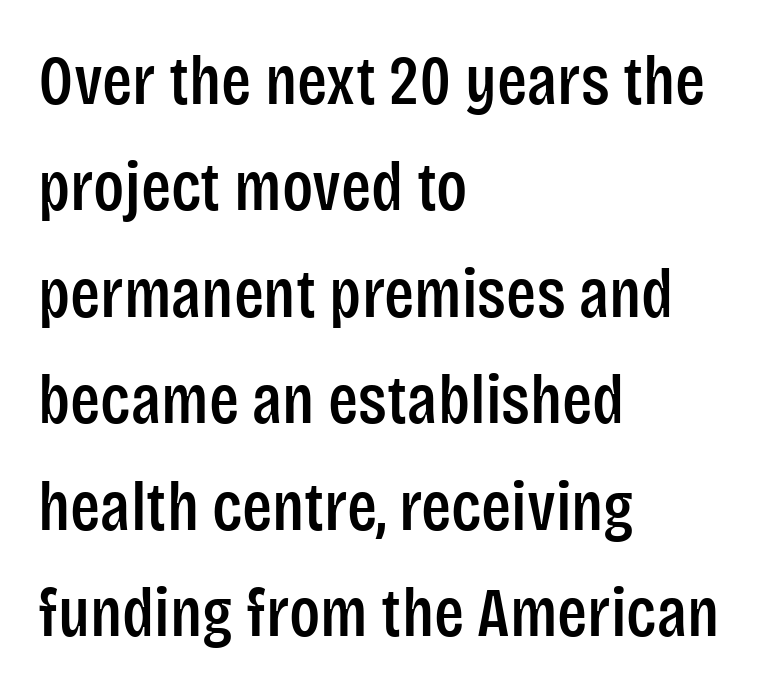
The type family on display is of the sans-serif kind. Glyph-to-glyph distance matches everyday printed text. Here the designer chose a conventional face with non-uniform glyph widths. Vertical strokes here are truly vertical.
